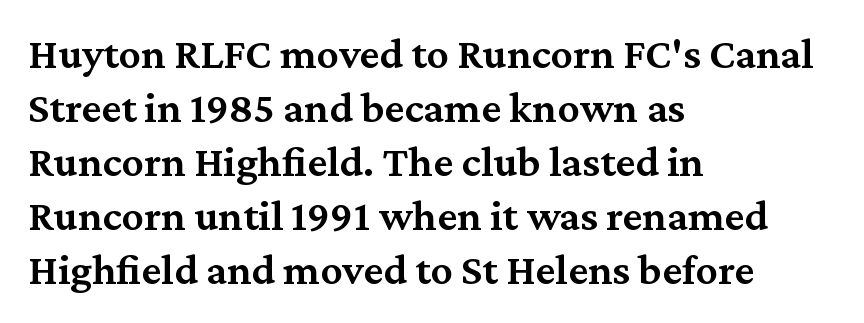
The image shows 44 px semibold serif type, upright; set left-aligned, line spacing 1.23x, normal letter spacing, not underlined; medium stroke contrast and a medium x-height.
